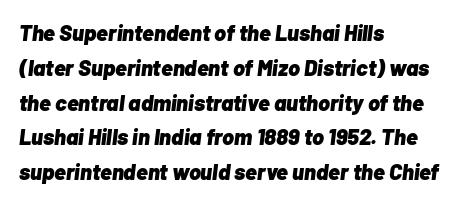
The image shows 22 px bold type, italic (leaning right); set left-aligned, normal line spacing (1.58x), normal letter spacing, not underlined.
